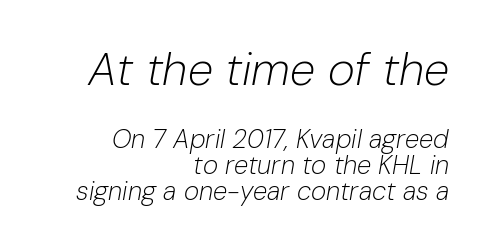
The image shows 46 px light type, italic (leaning right); set right-aligned, tight line spacing (1.0x), normal letter spacing, not underlined; the first (top) block is 1.77x larger; low stroke contrast and a medium x-height.
